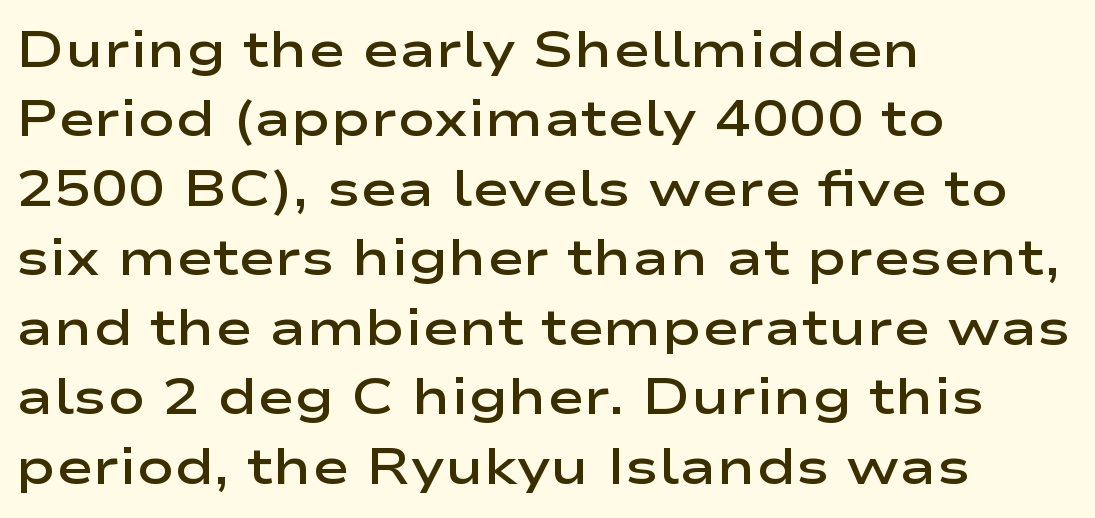
A typesetter would call this proportional, since set widths differ per character. Honestly, the row spacing looks completely unremarkable. Upright lettering throughout. The glyphs in this specimen are sans serif. Nothing unusual about the tracking: characters are spaced as the font intends. Each row of text sits above clean, open space.
